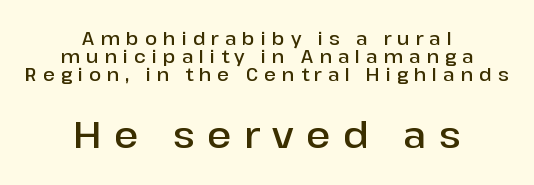
{"serif": "no", "italic": "no", "bold": "semi", "weight": "semibold", "width": "normal", "stroke_contrast": "low", "x_height": "medium", "monospaced": "no", "underline": "no", "align": "center", "line_spacing": "tight", "line_spacing_ratio": 0.99, "letter_spacing": "wide", "letter_spacing_em": 0.33, "larger_block": "second", "size_ratio": 2.06, "glyph_px": 37}
